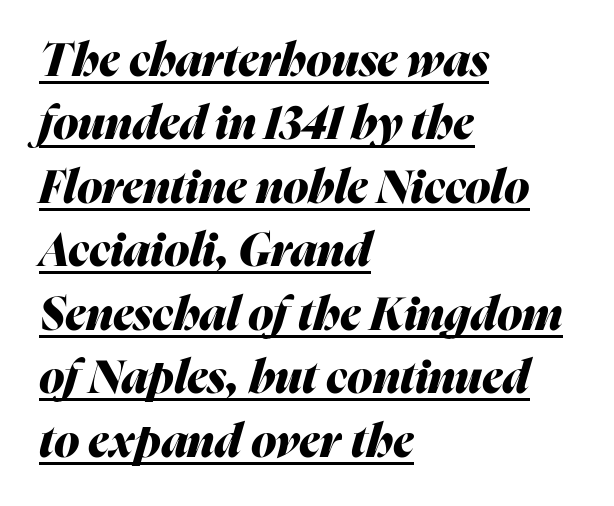
{"italic": "yes", "lean": "right", "slant_degrees": 16, "bold": "yes", "weight": "heavy", "width": "normal", "stroke_contrast": "medium", "x_height": "medium", "monospaced": "no", "underline": "yes", "align": "left", "line_spacing": "normal", "line_spacing_ratio": 1.38, "letter_spacing": "normal", "letter_spacing_em": 0.0, "glyph_px": 46}
